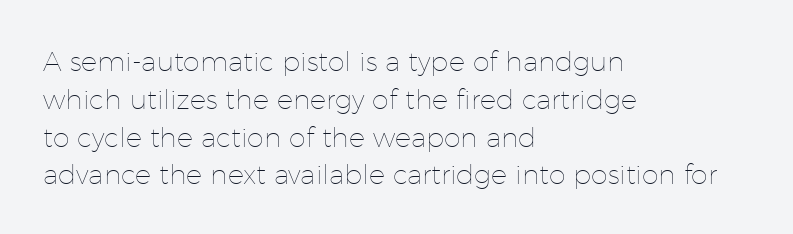
The image shows 27 px text type, upright; set left-aligned, normal line spacing (1.4x), normal letter spacing, not underlined.
